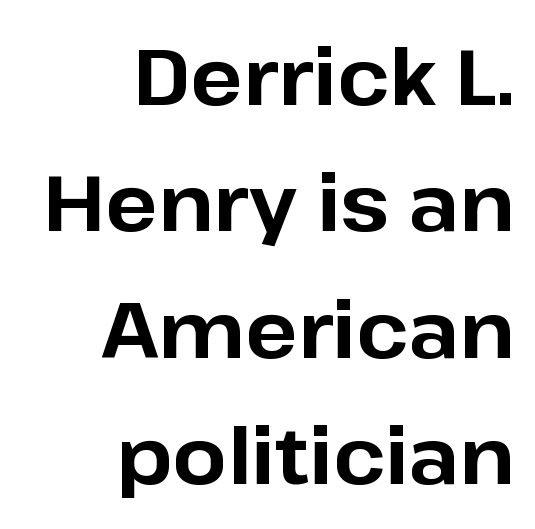
Q: Is the text bold? A: Yes.
Q: Is the text italic (slanted)? A: No, it is upright.
Q: Is the typeface a serif or a sans-serif typeface? A: Sans-serif.
Q: Is the text underlined? A: No.
Q: How is the paragraph aligned? A: Right-aligned.
Q: Is the spacing between letters normal or unusually wide? A: Normal.
Q: Is the spacing between lines tight, normal or loose? A: Normal.
Q: Width (condensed, normal, or wide)? A: Normal.
Q: Stroke contrast? A: Low.
Q: x-height? A: Medium.
Q: Monospaced? A: No.
